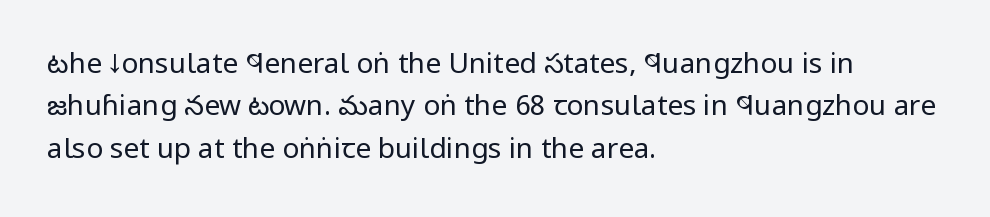
The image shows 28 px regular-weight, condensed sans-serif type, upright; set left-aligned, normal line spacing (1.51x), normal letter spacing, not underlined; low stroke contrast and a large x-height.
